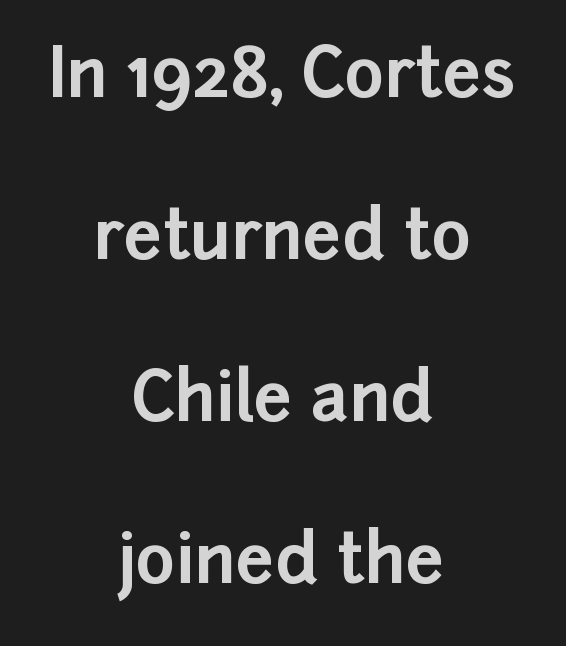
{"serif": "no", "italic": "no", "bold": "yes", "weight": "bold", "width": "normal", "stroke_contrast": "low", "x_height": "medium", "monospaced": "no", "underline": "no", "align": "center", "line_spacing": "loose", "line_spacing_ratio": 2.38, "letter_spacing": "normal", "letter_spacing_em": 0.0, "glyph_px": 68}
